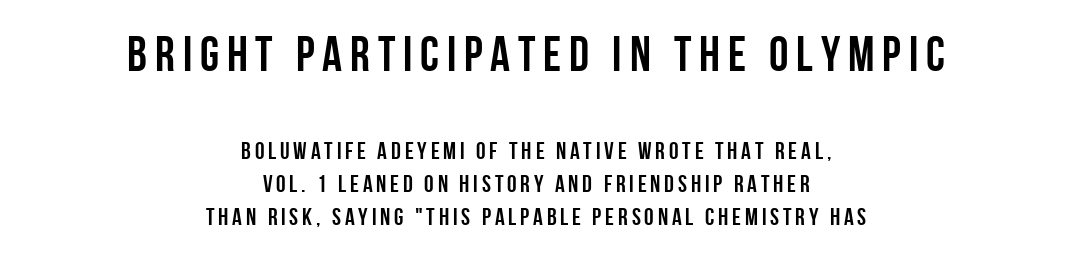
The image shows 49 px semibold, condensed sans-serif type, upright; set centered, normal line spacing (1.38x), not underlined; the first (top) block is 2.04x larger; low stroke contrast and a large x-height.
